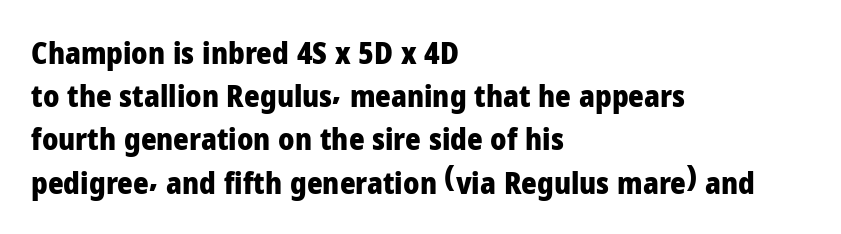
The image shows 30 px heavy sans-serif type, upright; set left-aligned, normal line spacing (1.44x), normal letter spacing, not underlined; low stroke contrast and a medium x-height.
